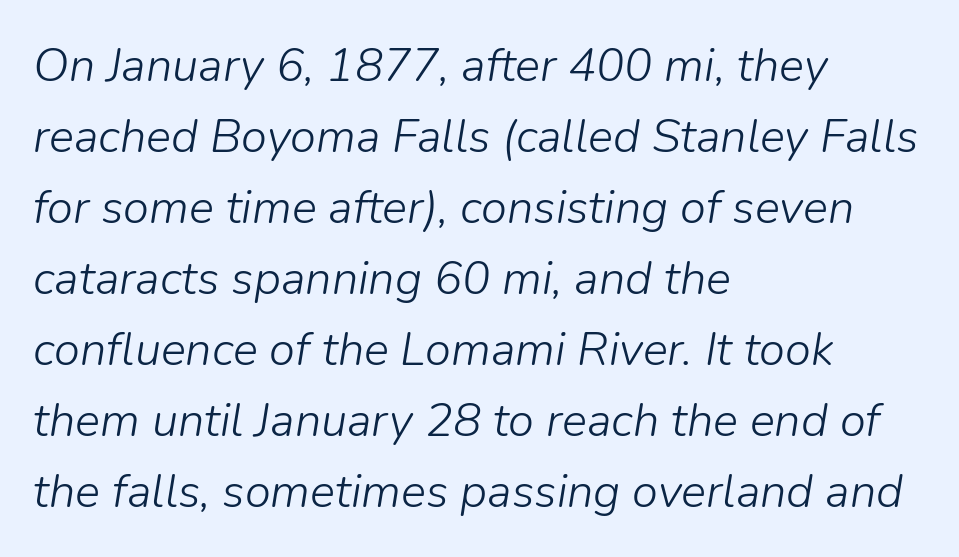
The image shows 47 px light type, italic (leaning right); set left-aligned, normal line spacing (1.51x), normal letter spacing, not underlined; low stroke contrast and a medium x-height.
